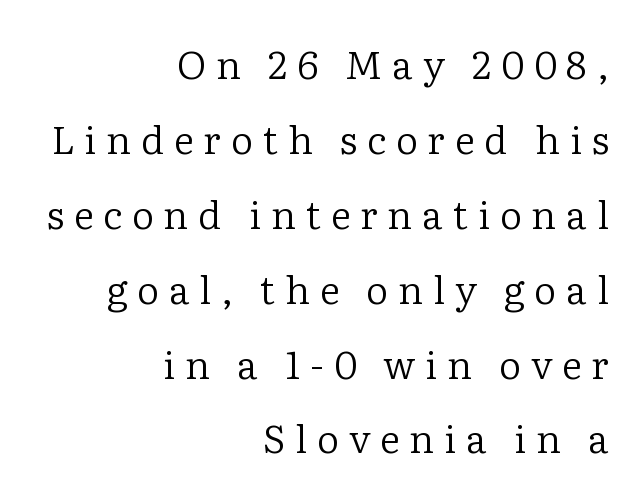
Caption: face not bold, strokes unweighted. You can tell from the footed stems that serif type was used. This sample has the flowing, uneven cadence of proportional lettering. The tracking reads as deliberately expanded to a designer's eye.
